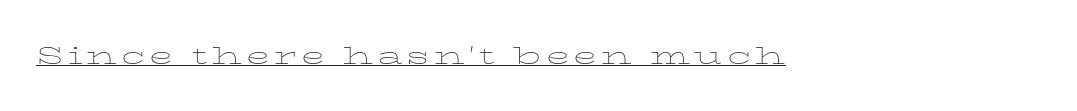
{"italic": "no", "bold": "no", "underline": "yes", "align": "left", "glyph_px": 24}
